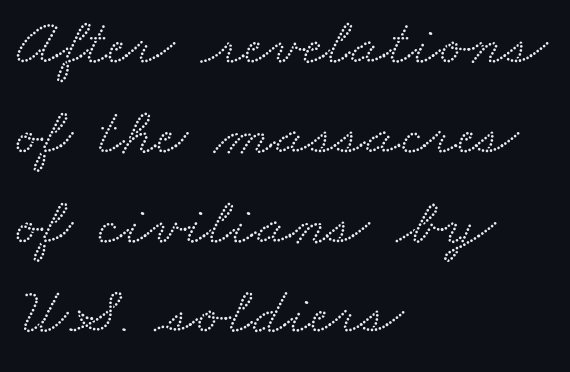
The image shows 67 px wide serif type; set left-aligned, normal line spacing (1.34x), normal letter spacing, not underlined; low stroke contrast and a small x-height.
